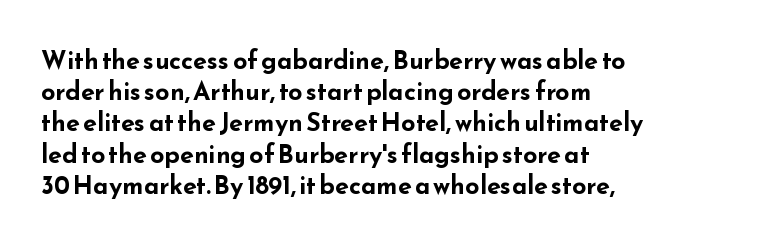
{"italic": "no", "bold": "yes", "underline": "no", "align": "left", "line_spacing": "normal", "line_spacing_ratio": 1.25, "letter_spacing": "normal", "letter_spacing_em": 0.0, "glyph_px": 25}
